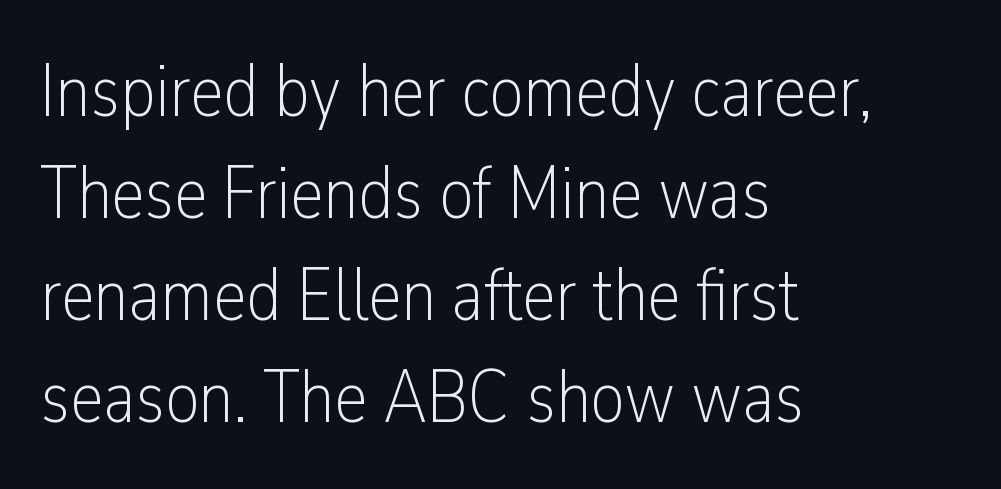
The image shows 75 px light, condensed sans-serif type, upright; set left-aligned, normal line spacing (1.36x), normal letter spacing, not underlined; low stroke contrast and a medium x-height.
